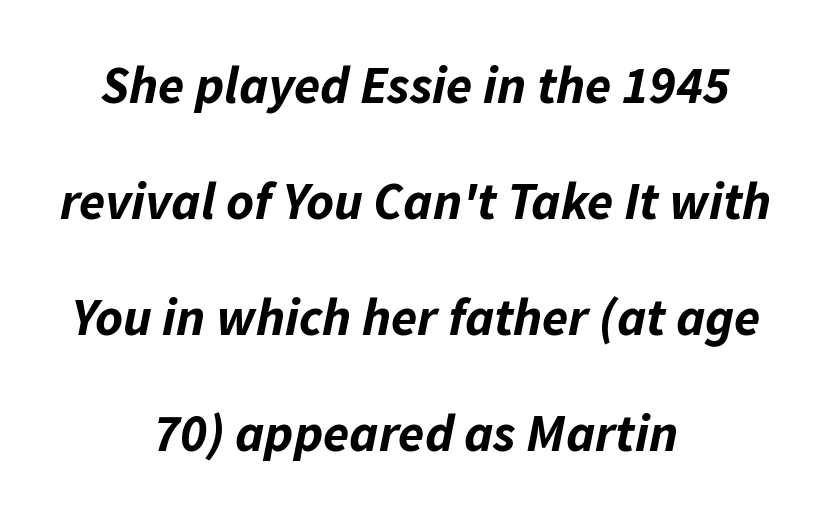
The gaps between neighbouring characters are ordinary and unremarkable. Vertically, the passage feels expansive, rows floating well apart. The glyphs have the mass of a bold cut. Varying glyph widths throughout — classic text-font behaviour. Slanted lettering throughout.
